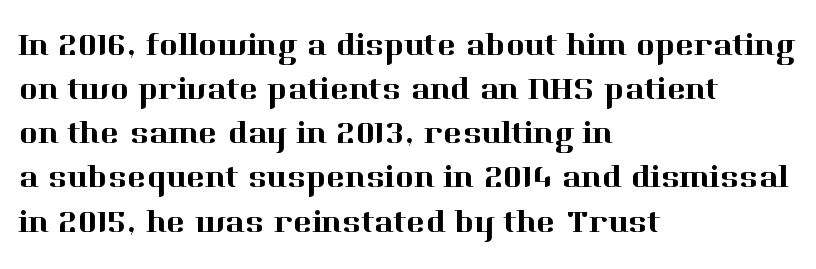
Q: Is the text italic (slanted)? A: No, it is upright.
Q: Is the typeface a serif or a sans-serif typeface? A: Serif.
Q: Is the text underlined? A: No.
Q: How is the paragraph aligned? A: Left-aligned.
Q: Is the spacing between letters normal or unusually wide? A: Normal.
Q: Is the spacing between lines tight, normal or loose? A: Normal.
Q: Width (condensed, normal, or wide)? A: Normal.
Q: Stroke contrast? A: High.
Q: x-height? A: Medium.
Q: Monospaced? A: No.
